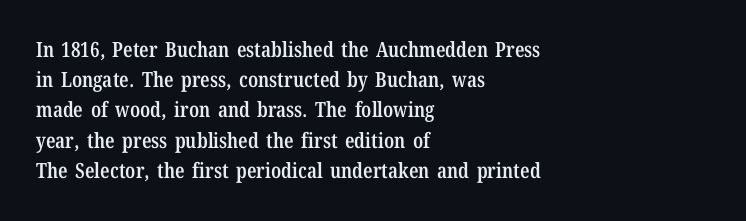
Q: Is the text bold? A: Semi-bold.
Q: Is the text italic (slanted)? A: No, it is upright.
Q: Is the text underlined? A: No.
Q: How is the paragraph aligned? A: Left-aligned.
Q: Is the spacing between letters normal or unusually wide? A: Normal.
Q: Is the spacing between lines tight, normal or loose? A: Normal.
